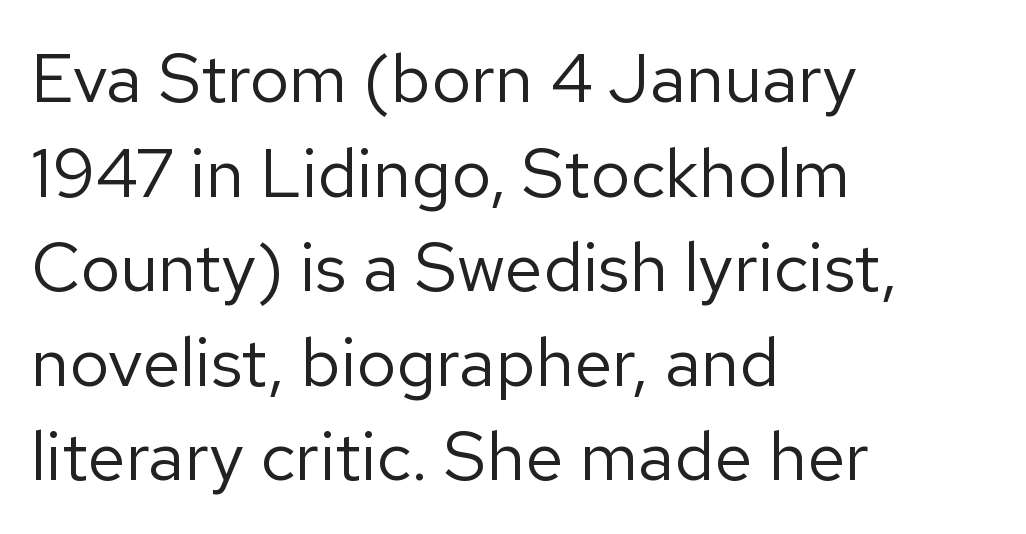
Teacher's note: observe the even left margin — that is flush-left alignment. Think standard paragraph weight, or any step lighter than that. The tracking reads as untouched default to a designer's eye. Classification — sans serif.
